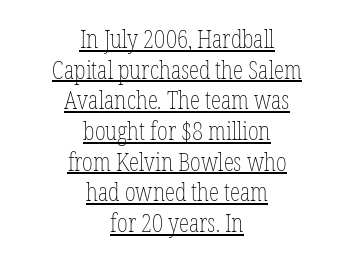
Q: Is the text bold? A: No.
Q: Is the text italic (slanted)? A: No, it is upright.
Q: Is the text underlined? A: Yes.
Q: How is the paragraph aligned? A: Centered.
Q: Is the spacing between letters normal or unusually wide? A: Normal.
